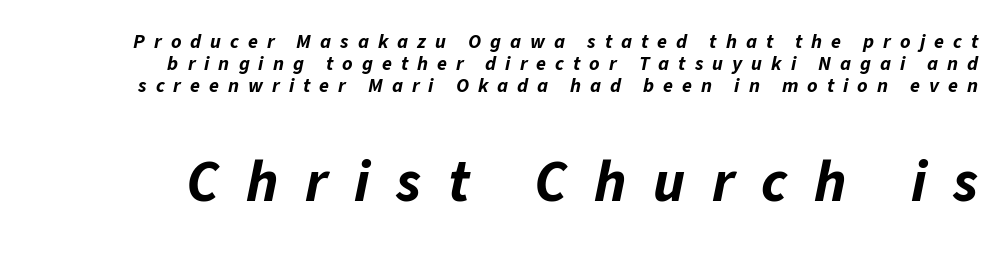
The image shows 59 px bold type, italic (leaning right); set tight line spacing (1.1x), unusually wide letter spacing (+0.45 em), not underlined; the second (bottom) block is 2.95x larger; low stroke contrast and a medium x-height.
